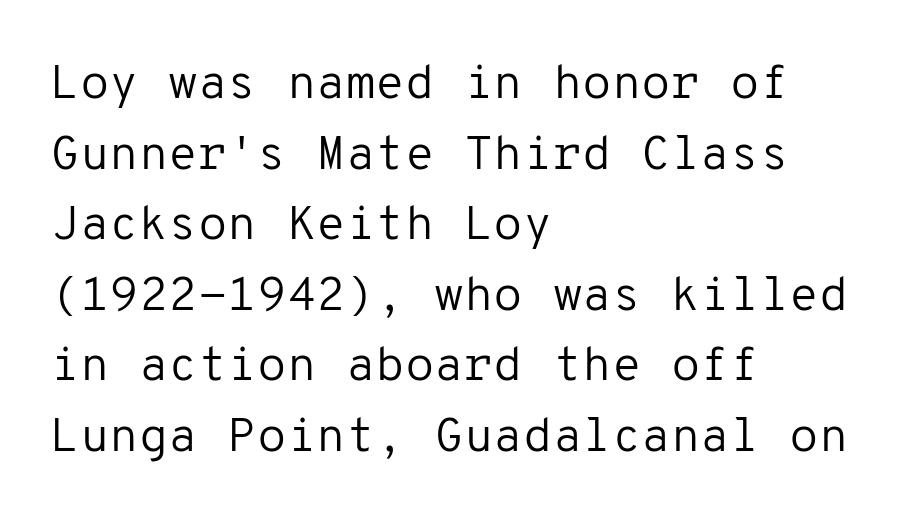
The font's upright variant was chosen for this text. The face looks like a standard text weight, possibly lighter. The string is rendered with underlining switched off. Tracking value appears to be zero — textbook default spacing. The passage shown is typed in a monospace face where columns stay perfectly aligned. Is there much room between lines? A standard amount, neither cramped nor airy.
